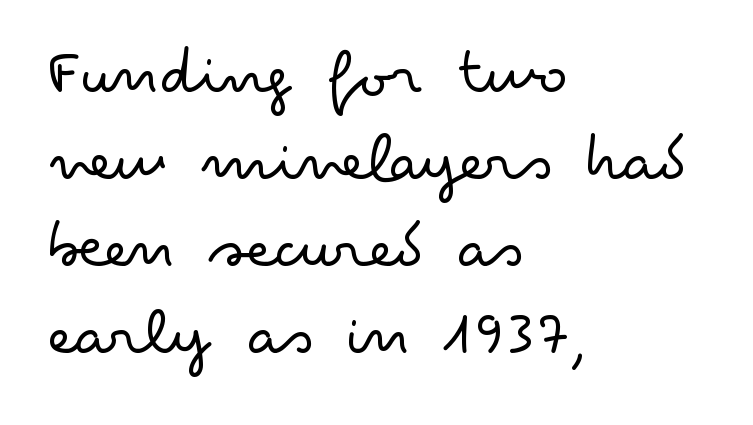
{"serif": "no", "italic": "no", "bold": "no", "weight": "light", "width": "wide", "stroke_contrast": "low", "x_height": "small", "monospaced": "no", "underline": "no", "align": "left", "line_spacing": "normal", "line_spacing_ratio": 1.28, "letter_spacing": "normal", "letter_spacing_em": 0.0, "glyph_px": 68}
